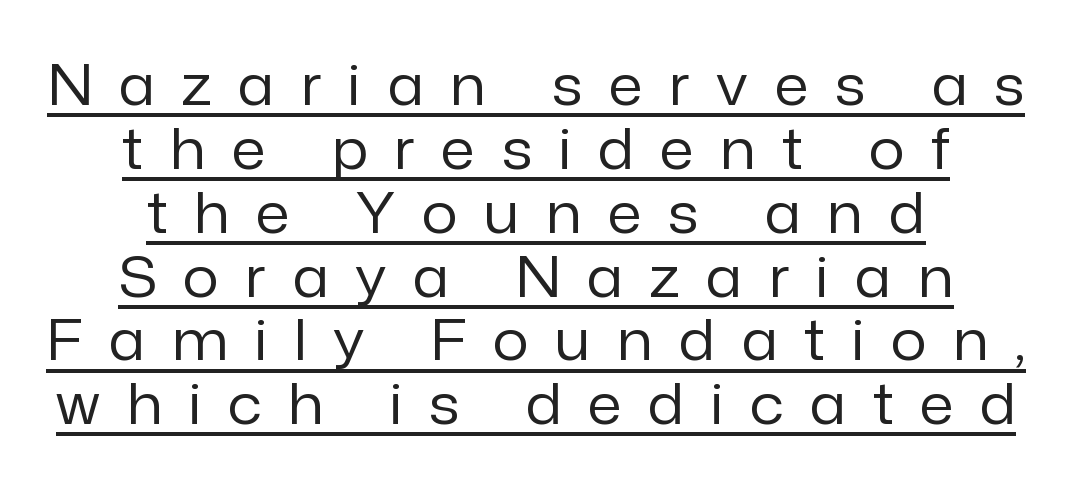
{"serif": "no", "italic": "no", "bold": "no", "weight": "regular", "width": "normal", "stroke_contrast": "low", "x_height": "medium", "monospaced": "no", "underline": "yes", "align": "center", "line_spacing": "tight", "line_spacing_ratio": 1.14, "letter_spacing": "wide", "letter_spacing_em": 0.48, "glyph_px": 56}
